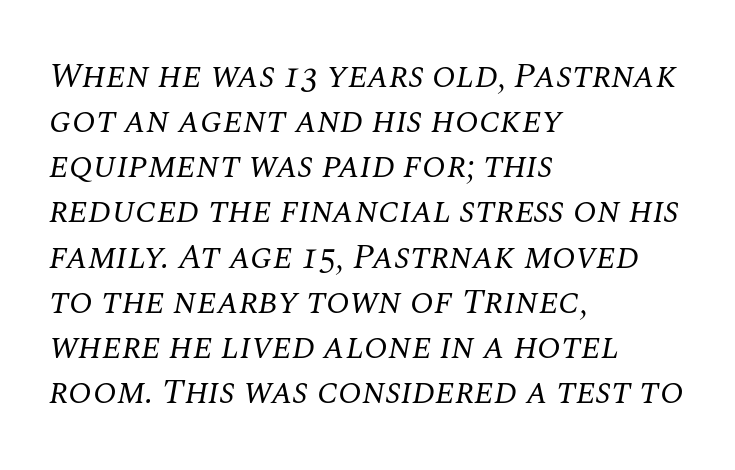
{"serif": "yes", "italic": "yes", "lean": "right", "slant_degrees": 10, "bold": "no", "weight": "regular", "width": "normal", "stroke_contrast": "medium", "x_height": "large", "monospaced": "no", "underline": "no", "align": "left", "line_spacing": "normal", "line_spacing_ratio": 1.29, "letter_spacing": "normal", "letter_spacing_em": 0.0, "glyph_px": 35}
